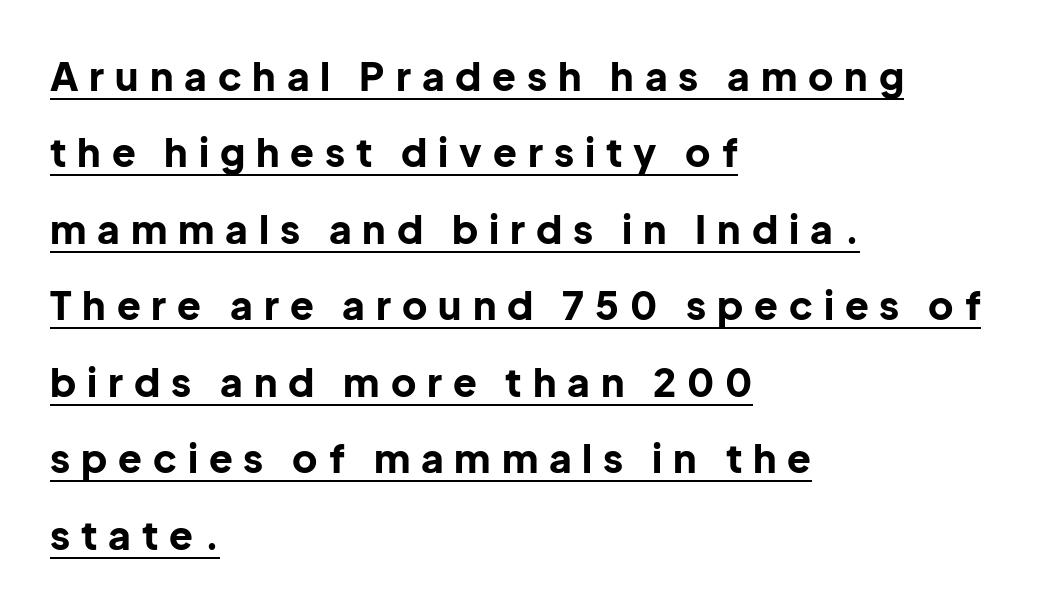
{"serif": "no", "italic": "no", "bold": "yes", "weight": "bold", "width": "normal", "stroke_contrast": "low", "x_height": "medium", "monospaced": "no", "underline": "yes", "align": "left", "line_spacing": "loose", "line_spacing_ratio": 1.96, "letter_spacing": "wide", "letter_spacing_em": 0.28, "glyph_px": 39}
